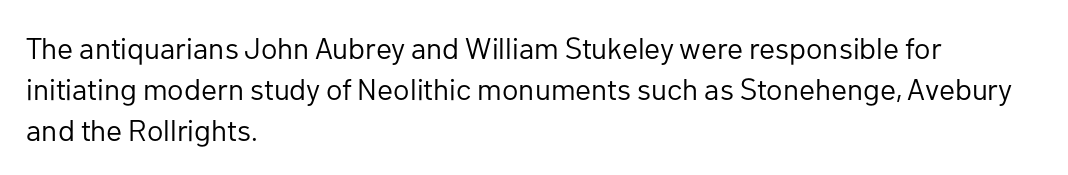
The block of text has a typical density, with ordinary space between rows. A quiet, ordinary-to-light weight characterises the typeface. Character widths vary here, with narrow letters taking less room than wide ones. The passage shown is not underscored anywhere. Italic: no, the glyphs are upright roman.
